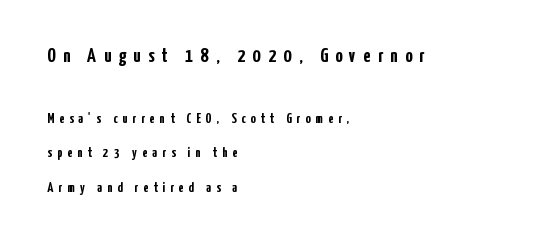
Widely set lines give the paragraph a tall, airy silhouette. The rendering anchors every line to the left-hand side. How are the letters spaced? Widely, with obvious added tracking. The font is running at its bold setting. The string is rendered with underlining switched off.
